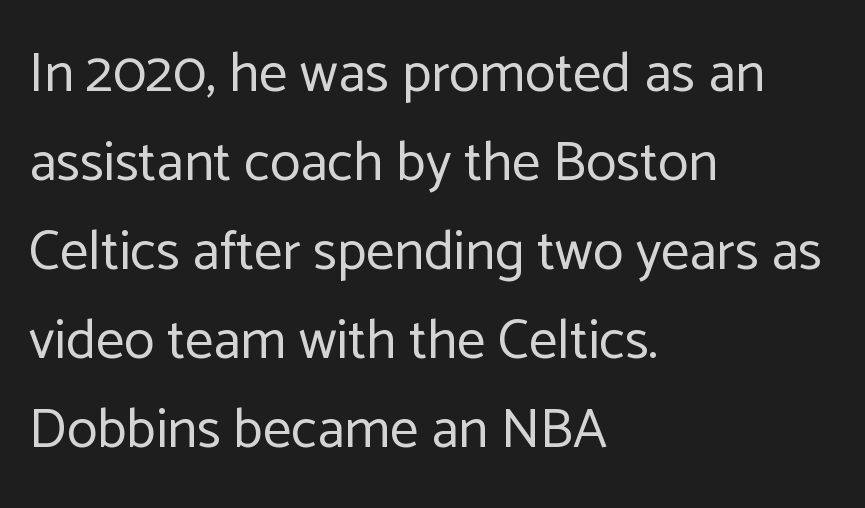
{"serif": "no", "italic": "no", "bold": "no", "weight": "regular", "width": "normal", "stroke_contrast": "low", "x_height": "medium", "monospaced": "no", "underline": "no", "align": "left", "line_spacing": "normal", "line_spacing_ratio": 1.59, "letter_spacing": "normal", "letter_spacing_em": 0.0, "glyph_px": 56}
